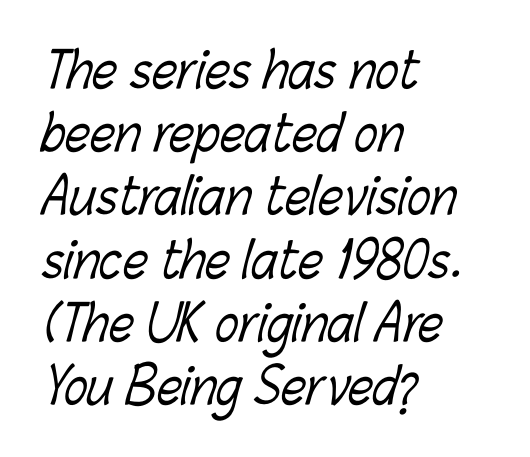
The image shows 49 px light, condensed type; set left-aligned, normal line spacing (1.29x), normal letter spacing, not underlined; low stroke contrast and a medium x-height.
